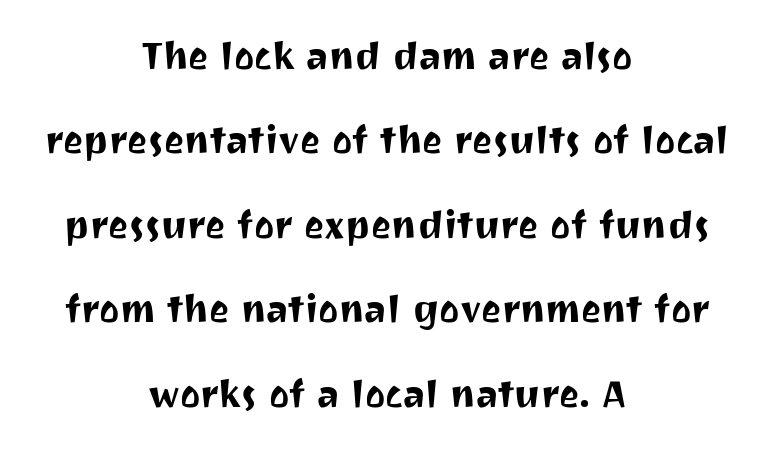
Here the glyphs are tracked normally, forming tight word shapes. The passage shown is typed in a proportional face where columns would drift. The font family rendered here belongs to the sans-serif group. This rendering uses center alignment, leaving both contours irregular but symmetric. The lettering stays uniformly vertical, giving the passage a roman look. Honestly, there is no underline to notice here at all.
